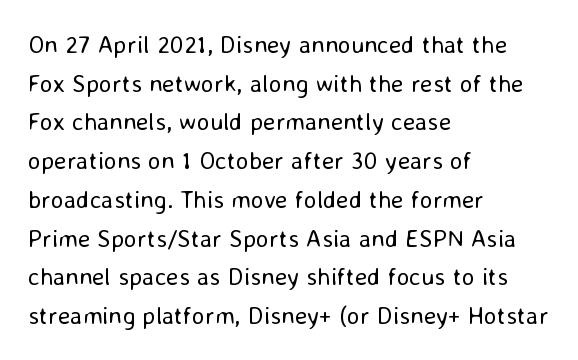
The image shows 25 px text type, upright; set left-aligned, normal line spacing (1.55x), normal letter spacing, not underlined.
